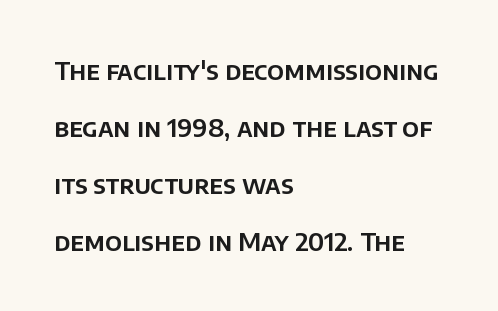
A bare baseline throughout the passage. Leftover space on each line is placed entirely after the last word. Honestly, the letter spacing is just normal — you wouldn't notice it. A roman cut, with each character standing at attention.
